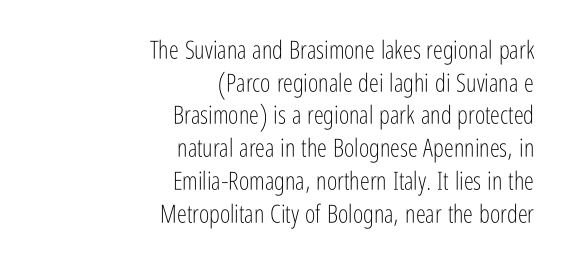
Glyph-to-glyph distance matches everyday printed text. Whoever set this chose a conventional vertical rhythm. The specimen omits any rule beneath the text block's lines. Horizontal alignment here is rightward, an uncommon choice for prose. The letters stand upright; this is a roman face. The letterforms sit at book weight or below.
